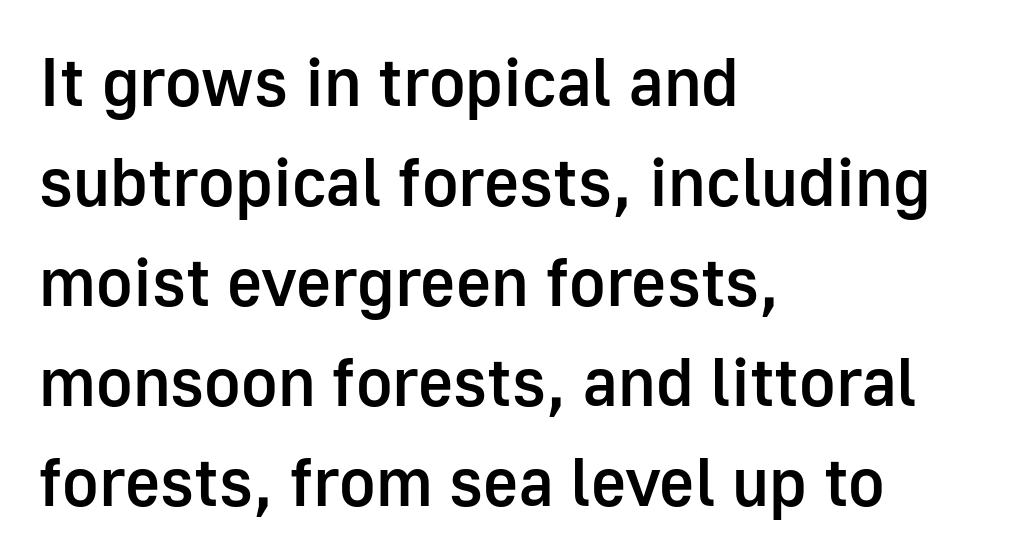
The letterforms sit shoulder to shoulder at normal distance. If you drew a ruler down the left edge, every line would touch it. The specimen omits any rule beneath the text block's lines. Each letter keeps its own natural width here, so spacing adapts to shape. The letters stand straight up with perfectly vertical stems. Is this a sans? Yes — the strokes have no serifs.
